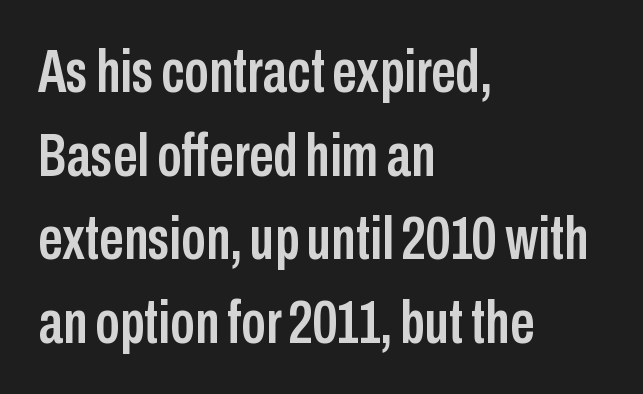
{"serif": "no", "italic": "no", "width": "condensed", "stroke_contrast": "low", "x_height": "medium", "monospaced": "no", "underline": "no", "align": "left", "line_spacing": "normal", "line_spacing_ratio": 1.37, "letter_spacing": "normal", "letter_spacing_em": 0.0, "glyph_px": 61}
